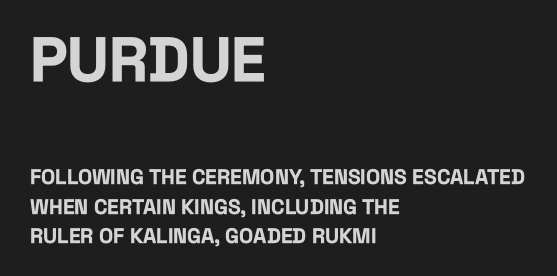
The strokes are fattened all the way to bold. You can tell it's not italic because the verticals are truly vertical. Note the varied advance widths — an 'i' is clearly narrower than an 'm'. Vertically, the passage feels balanced, rows spaced as you'd expect. Look at the glyph heights: the upper group is clearly the bigger setting.
